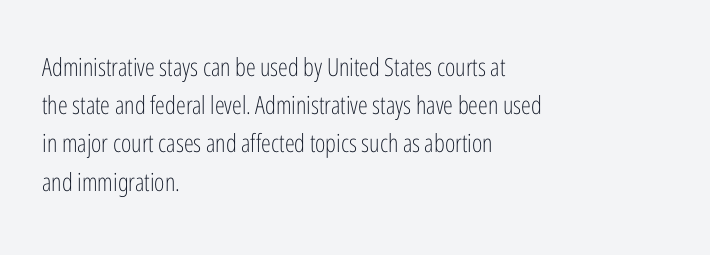
The glyphs are unaccompanied by any horizontal stroke below them. Posture: vertical. These lines keep a tight, regular rhythm from letter to letter. Interline gaps are of average width in this sample. The paragraph shown leans on its left margin.
